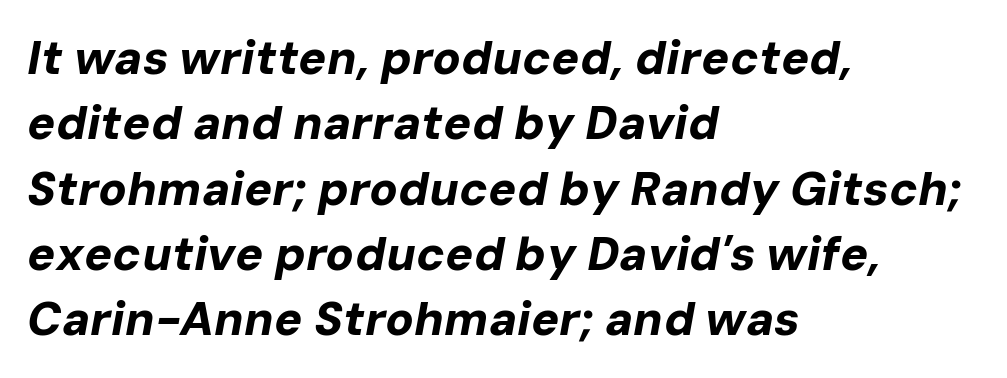
Honestly, the letter spacing is just normal — you wouldn't notice it. You'd pick this weight for a headline — it's a proper bold. Words float on clear page, feet unadorned. In terms of posture, this sample is oblique. Spacing verdict: proportional, widths tailored to each character.
